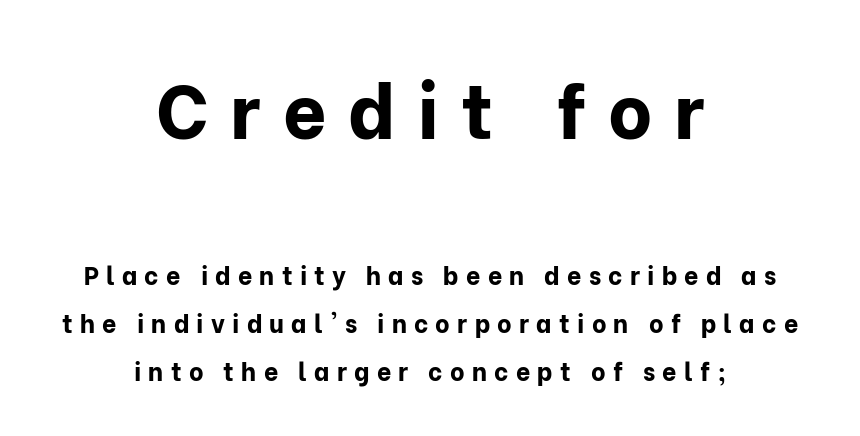
Q: Is the text bold? A: Yes.
Q: Is the text italic (slanted)? A: No, it is upright.
Q: Is the typeface a serif or a sans-serif typeface? A: Sans-serif.
Q: Is the text underlined? A: No.
Q: How is the paragraph aligned? A: Centered.
Q: Is the spacing between letters normal or unusually wide? A: Unusually wide.
Q: Is the spacing between lines tight, normal or loose? A: Loose.
Q: Which block of text is set in a larger size, the first (top) or the second (bottom)? A: The first (top) one.
Q: Width (condensed, normal, or wide)? A: Normal.
Q: Stroke contrast? A: Low.
Q: x-height? A: Medium.
Q: Monospaced? A: No.
